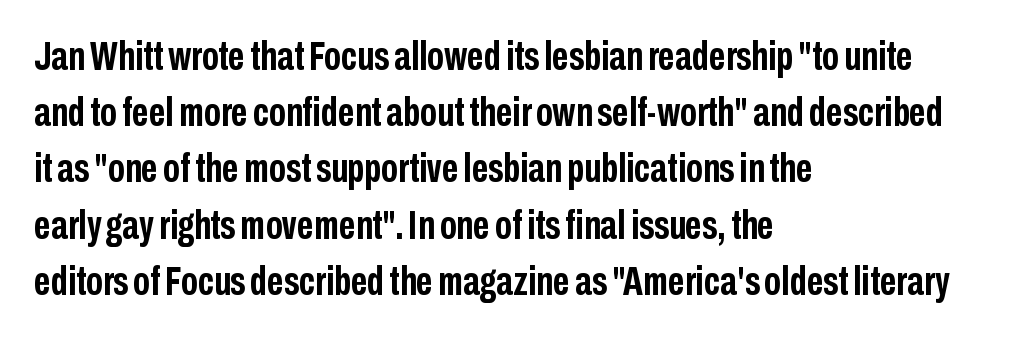
Q: Is the text bold? A: Yes.
Q: Is the text italic (slanted)? A: No, it is upright.
Q: Is the typeface a serif or a sans-serif typeface? A: Sans-serif.
Q: Is the text underlined? A: No.
Q: How is the paragraph aligned? A: Left-aligned.
Q: Is the spacing between letters normal or unusually wide? A: Normal.
Q: Is the spacing between lines tight, normal or loose? A: Normal.
Q: Width (condensed, normal, or wide)? A: Condensed.
Q: Stroke contrast? A: Low.
Q: x-height? A: Medium.
Q: Monospaced? A: No.
